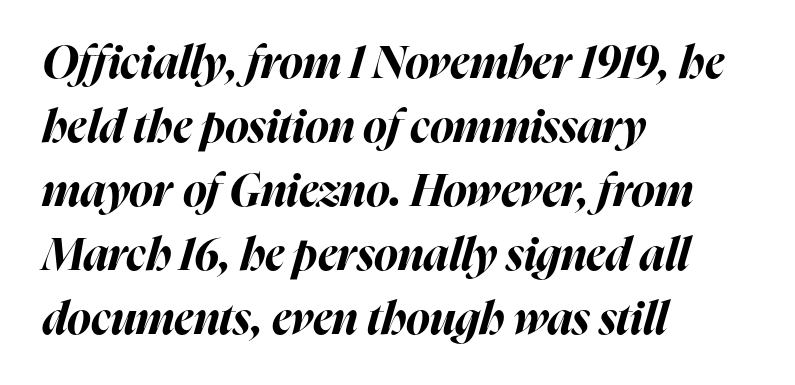
{"italic": "yes", "lean": "right", "slant_degrees": 16, "bold": "yes", "weight": "bold", "width": "normal", "stroke_contrast": "high", "x_height": "medium", "monospaced": "no", "underline": "no", "align": "left", "line_spacing": "normal", "line_spacing_ratio": 1.42, "letter_spacing": "normal", "letter_spacing_em": 0.0, "glyph_px": 45}
